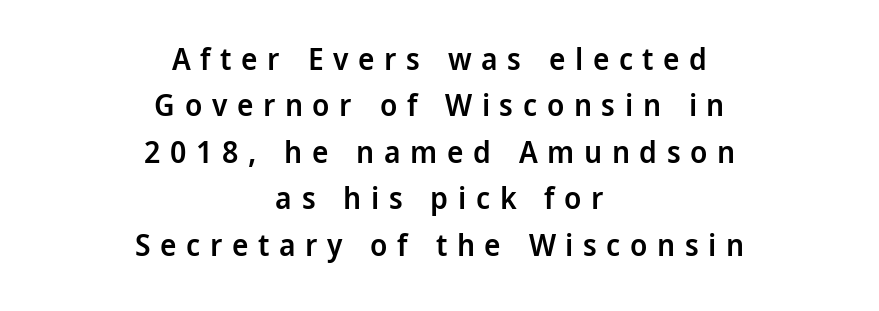
{"serif": "no", "italic": "no", "bold": "semi", "weight": "semibold", "width": "normal", "stroke_contrast": "low", "x_height": "medium", "monospaced": "no", "underline": "no", "align": "center", "line_spacing": "normal", "line_spacing_ratio": 1.5, "letter_spacing": "wide", "letter_spacing_em": 0.31, "glyph_px": 31}
